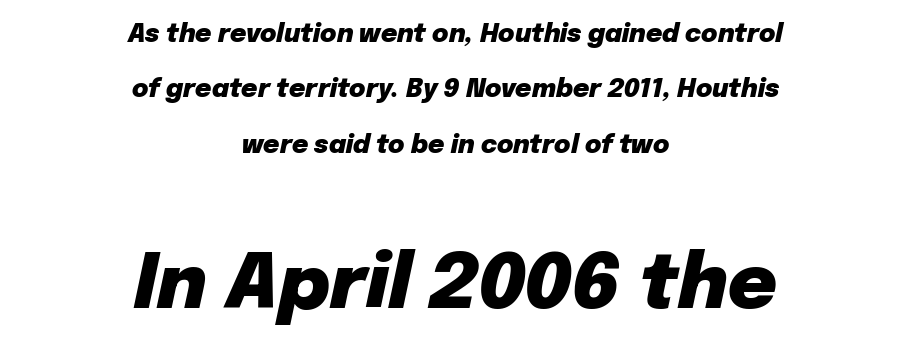
{"italic": "yes", "lean": "right", "slant_degrees": 12, "bold": "yes", "weight": "heavy", "width": "normal", "stroke_contrast": "low", "x_height": "medium", "monospaced": "no", "underline": "no", "align": "center", "line_spacing": "loose", "line_spacing_ratio": 2.22, "letter_spacing": "normal", "letter_spacing_em": 0.0, "larger_block": "second", "size_ratio": 3.0, "glyph_px": 75}
